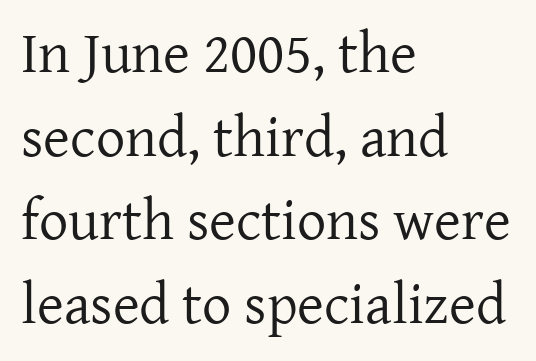
{"serif": "yes", "italic": "no", "bold": "no", "weight": "regular", "width": "normal", "stroke_contrast": "low", "x_height": "medium", "monospaced": "no", "underline": "no", "align": "left", "line_spacing": "normal", "line_spacing_ratio": 1.44, "letter_spacing": "normal", "letter_spacing_em": 0.0, "glyph_px": 58}
